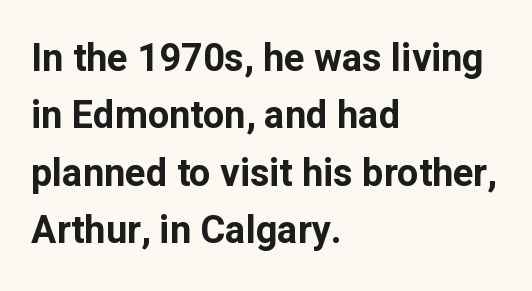
{"serif": "no", "italic": "no", "bold": "yes", "weight": "bold", "width": "normal", "stroke_contrast": "low", "x_height": "medium", "monospaced": "no", "underline": "no", "align": "left", "line_spacing": "normal", "line_spacing_ratio": 1.51, "letter_spacing": "normal", "letter_spacing_em": 0.0, "glyph_px": 38}
